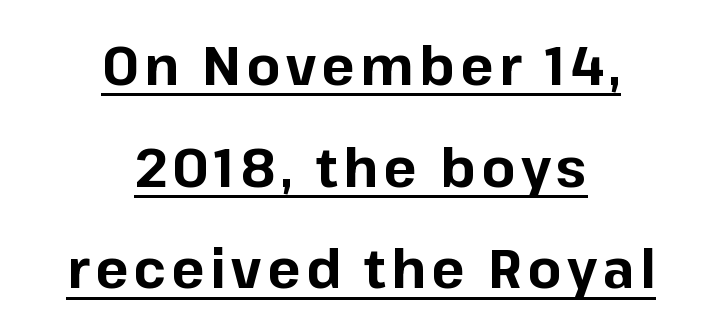
Quick note: not italic, upright. Is this a fixed-width face? No — the glyphs have proportional, varying widths. Unlike a traditional serif, this face leaves its strokes unadorned. The setting favours the middle, as headings and verse often do.
